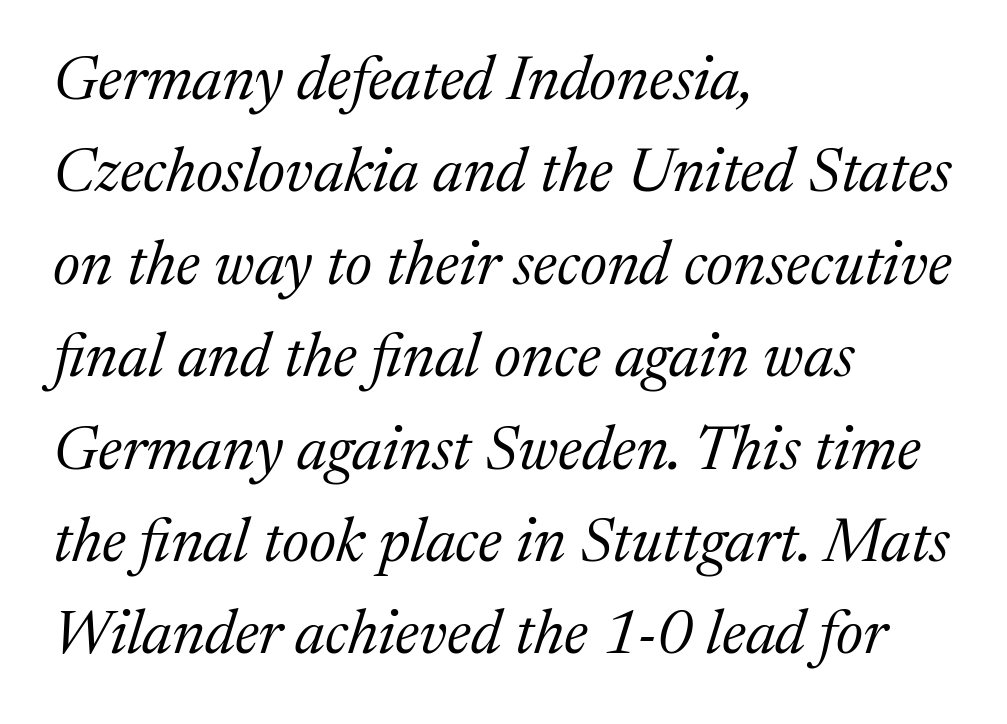
The image shows 62 px regular-weight serif type, italic (leaning right); set left-aligned, normal line spacing (1.49x), normal letter spacing, not underlined; medium stroke contrast and a medium x-height.
